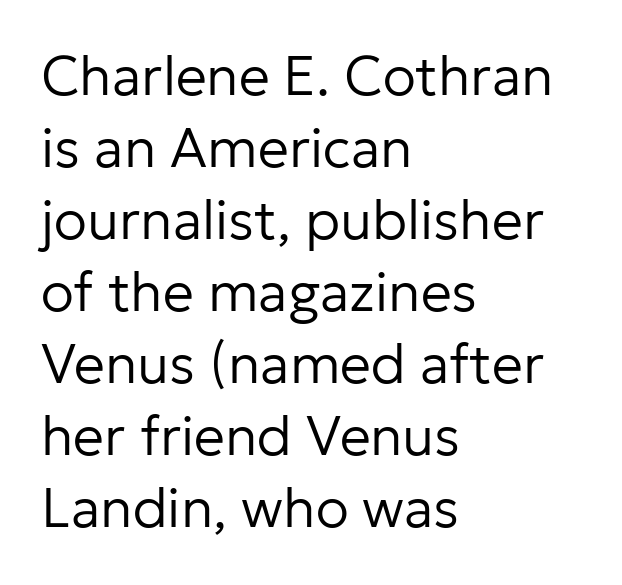
The image shows 55 px regular-weight sans-serif type, upright; set left-aligned, normal line spacing (1.31x), normal letter spacing, not underlined; low stroke contrast and a medium x-height.
